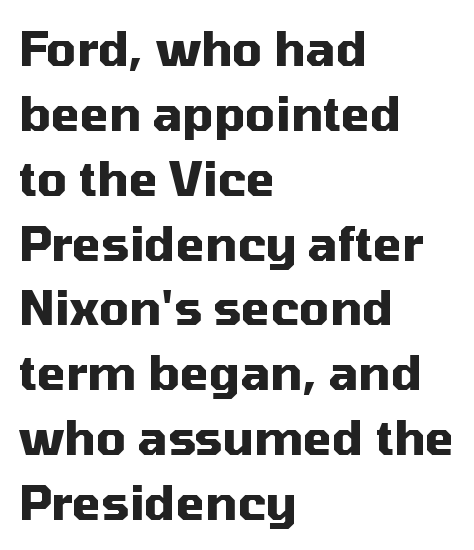
The image shows 47 px heavy sans-serif type, upright; set left-aligned, normal line spacing (1.38x), normal letter spacing, not underlined; medium stroke contrast and a medium x-height.
